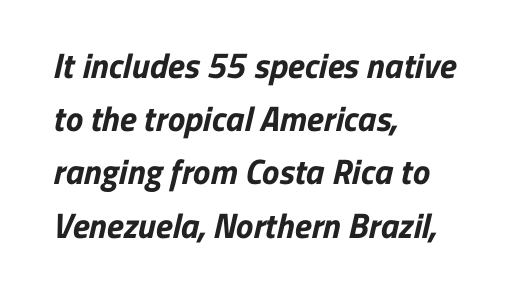
Stroke terminals: plain, sans-serif. Do the characters align in a grid? No, the font is proportional. The rag falls on the right side of this text block. Only glyphs here, with clear space below each row.
